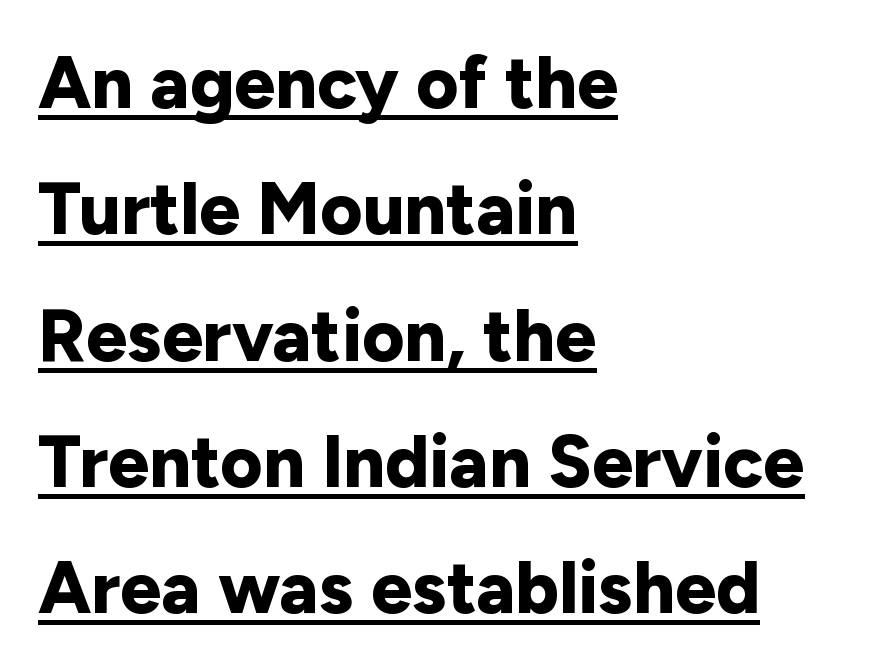
Varying glyph widths throughout — classic text-font behaviour. What stands out about the letter spacing? Nothing — it is the standard amount. The glyphs have the mass of a bold cut. Does a line run under the words? Yes, clearly. Unlike italic type, these characters show no tilt at all.
